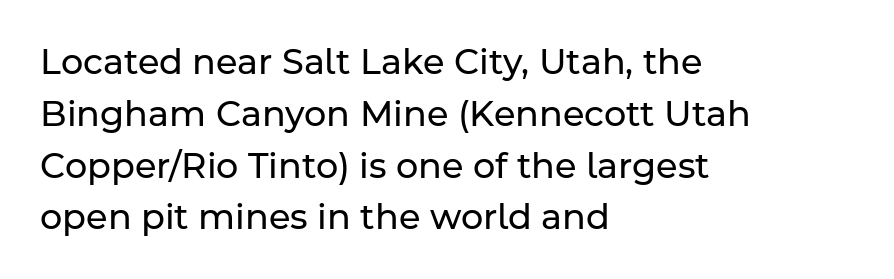
The image shows 35 px regular-weight sans-serif type, upright; set left-aligned, normal line spacing (1.48x), normal letter spacing, not underlined; low stroke contrast and a medium x-height.
